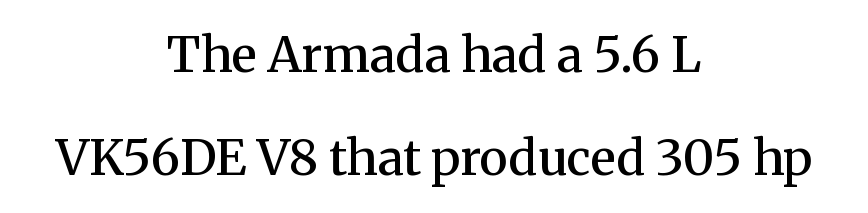
Q: Is the text bold? A: Semi-bold.
Q: Is the text italic (slanted)? A: No, it is upright.
Q: Is the typeface a serif or a sans-serif typeface? A: Serif.
Q: Is the text underlined? A: No.
Q: How is the paragraph aligned? A: Centered.
Q: Is the spacing between letters normal or unusually wide? A: Normal.
Q: Is the spacing between lines tight, normal or loose? A: Loose.
Q: Width (condensed, normal, or wide)? A: Normal.
Q: Stroke contrast? A: Medium.
Q: x-height? A: Medium.
Q: Monospaced? A: No.
